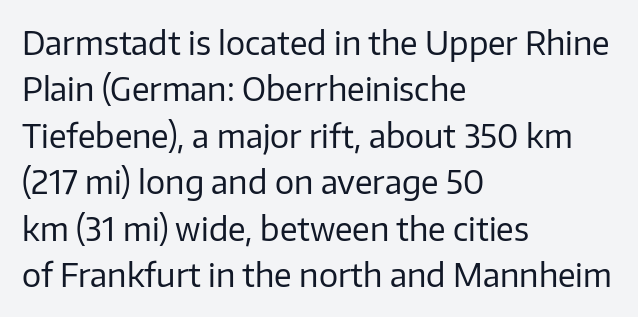
The image shows 32 px regular-weight sans-serif type, upright; set left-aligned, normal line spacing (1.45x), normal letter spacing, not underlined; low stroke contrast and a medium x-height.
